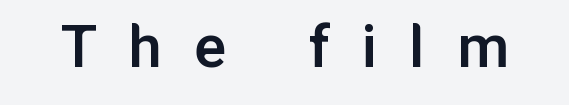
There is plenty of visible air inserted between adjacent glyphs. The passage shown is typed in a proportional face where columns would drift. Note: no serifs on the glyphs. Summary of weight: moderately heavy, a semibold.
